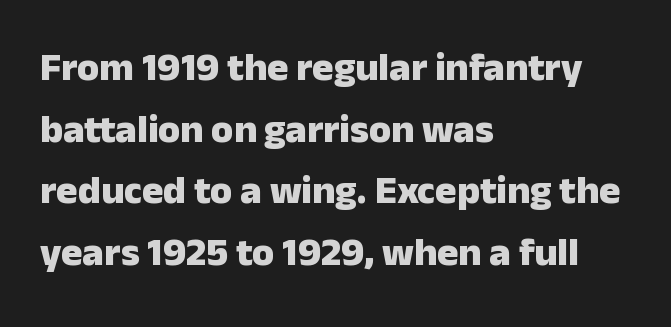
{"serif": "no", "italic": "no", "bold": "yes", "weight": "heavy", "width": "normal", "stroke_contrast": "low", "x_height": "medium", "monospaced": "no", "underline": "no", "align": "left", "line_spacing": "normal", "line_spacing_ratio": 1.54, "letter_spacing": "normal", "letter_spacing_em": 0.0, "glyph_px": 40}
